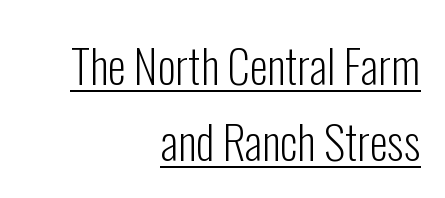
The typesetter chose a ragged-left arrangement here. Is the stroke heavy? The answer is a plain regular-or-lighter. The passage shown is typed in a proportional face where columns would drift. The passage shown is typeset with a sans-serif family. The letters sit at their default tracking, neither squeezed nor spread.
